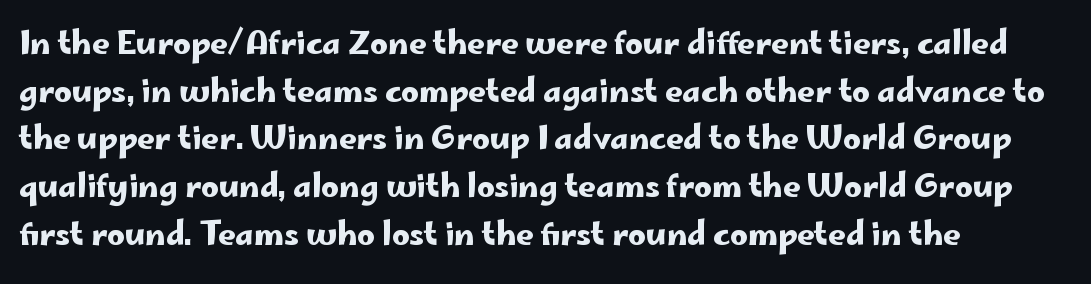
{"serif": "no", "italic": "no", "width": "wide", "stroke_contrast": "low", "x_height": "small", "monospaced": "no", "underline": "no", "align": "left", "line_spacing": "normal", "line_spacing_ratio": 1.54, "letter_spacing": "normal", "letter_spacing_em": 0.0, "glyph_px": 31}
